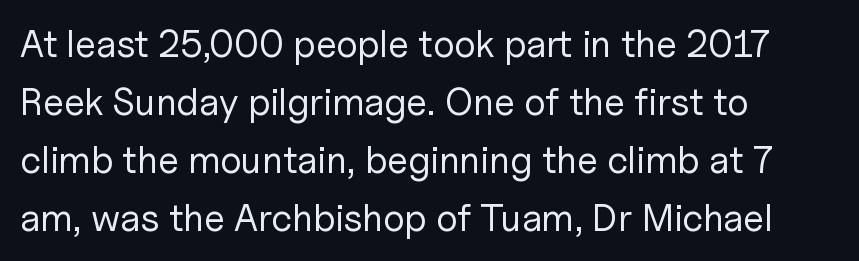
{"serif": "no", "italic": "no", "bold": "no", "weight": "regular", "width": "normal", "stroke_contrast": "low", "x_height": "medium", "monospaced": "no", "underline": "no", "align": "left", "line_spacing": "normal", "line_spacing_ratio": 1.53, "letter_spacing": "normal", "letter_spacing_em": 0.0, "glyph_px": 38}
